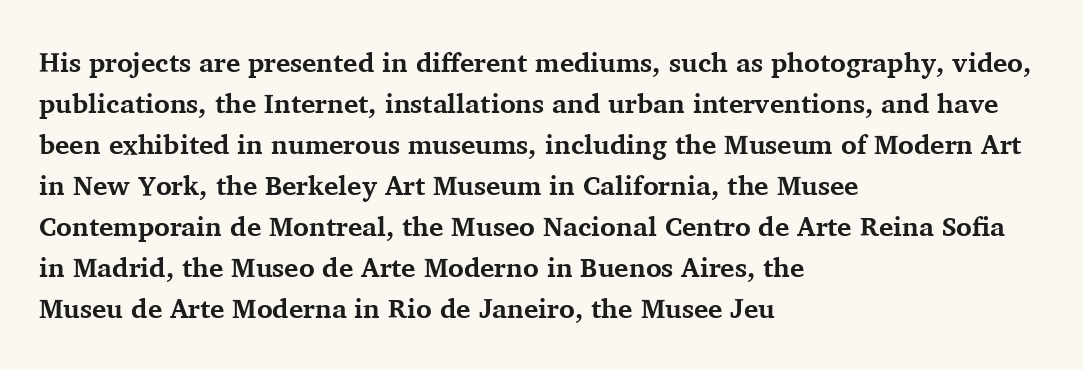
Q: Is the text bold? A: Yes.
Q: Is the text italic (slanted)? A: No, it is upright.
Q: Is the text underlined? A: No.
Q: How is the paragraph aligned? A: Left-aligned.
Q: Is the spacing between letters normal or unusually wide? A: Normal.
Q: Is the spacing between lines tight, normal or loose? A: Normal.
